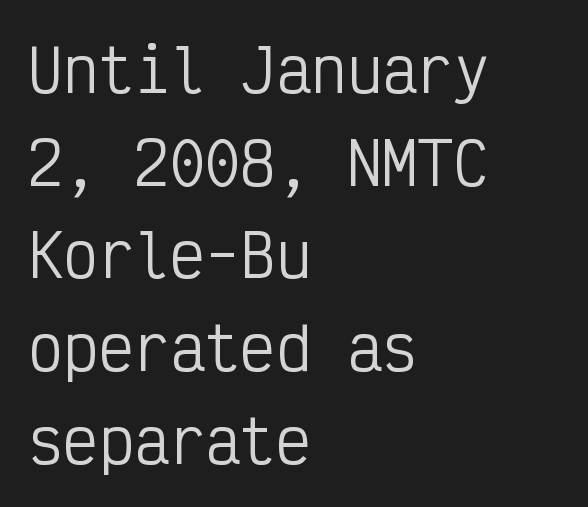
{"serif": "no", "italic": "no", "bold": "no", "weight": "regular", "width": "condensed", "stroke_contrast": "low", "x_height": "medium", "monospaced": "yes", "underline": "no", "align": "left", "line_spacing": "normal", "line_spacing_ratio": 1.57, "letter_spacing": "normal", "letter_spacing_em": 0.0, "glyph_px": 59}
